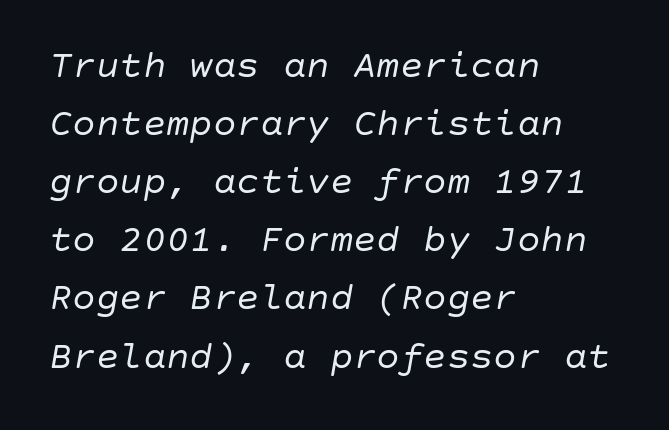
{"italic": "yes", "lean": "right", "slant_degrees": 10, "bold": "no", "weight": "regular", "width": "normal", "stroke_contrast": "low", "x_height": "large", "underline": "no", "align": "left", "line_spacing": "normal", "line_spacing_ratio": 1.49, "letter_spacing": "normal", "letter_spacing_em": 0.0, "glyph_px": 39}
